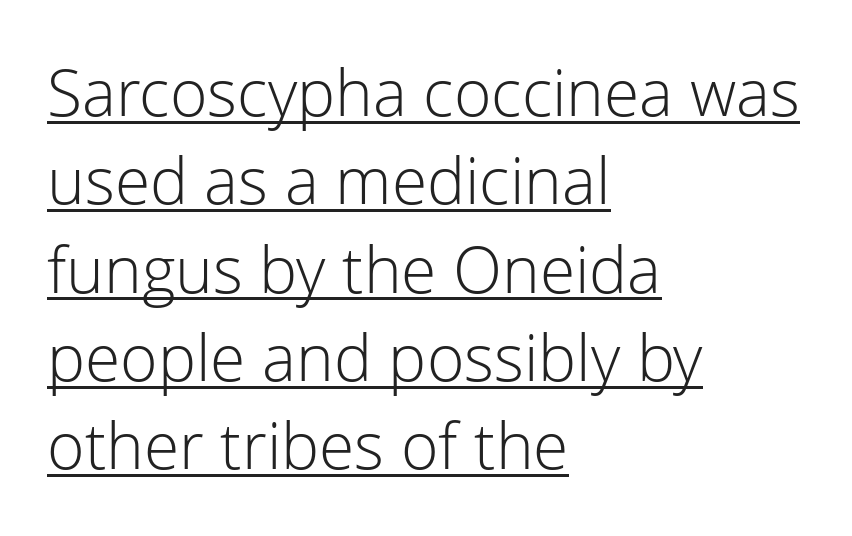
Q: Is the text bold? A: No.
Q: Is the text italic (slanted)? A: No, it is upright.
Q: Is the typeface a serif or a sans-serif typeface? A: Sans-serif.
Q: Is the text underlined? A: Yes.
Q: How is the paragraph aligned? A: Left-aligned.
Q: Is the spacing between letters normal or unusually wide? A: Normal.
Q: Is the spacing between lines tight, normal or loose? A: Normal.
Q: Width (condensed, normal, or wide)? A: Normal.
Q: Stroke contrast? A: Low.
Q: x-height? A: Medium.
Q: Monospaced? A: No.
